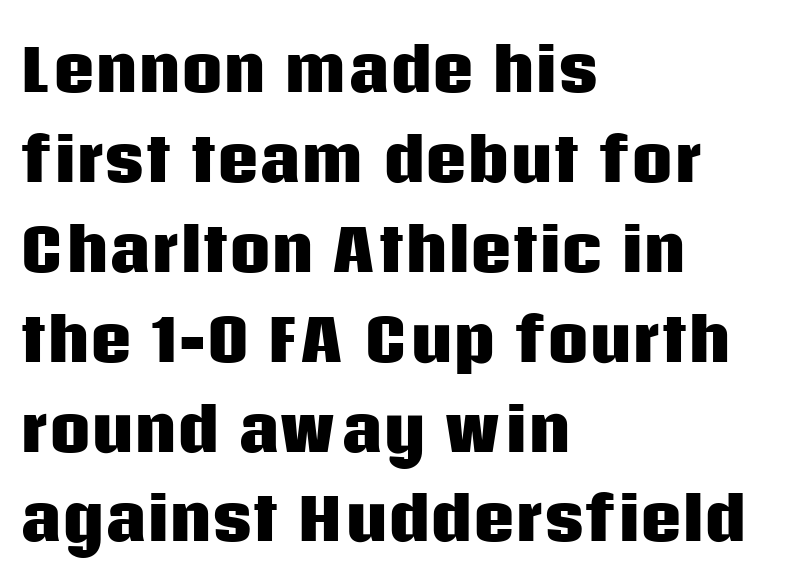
Q: Is the text bold? A: Yes.
Q: Is the text italic (slanted)? A: No, it is upright.
Q: Is the typeface a serif or a sans-serif typeface? A: Sans-serif.
Q: Is the text underlined? A: No.
Q: How is the paragraph aligned? A: Left-aligned.
Q: Is the spacing between letters normal or unusually wide? A: Normal.
Q: Is the spacing between lines tight, normal or loose? A: Normal.
Q: Width (condensed, normal, or wide)? A: Normal.
Q: Stroke contrast? A: Low.
Q: x-height? A: Large.
Q: Monospaced? A: No.
